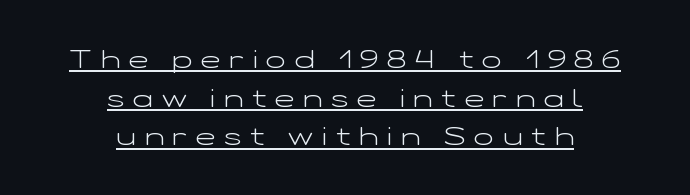
The image shows 26 px text type, upright; set centered, normal line spacing (1.49x), unusually wide letter spacing (+0.34 em), underlined.
